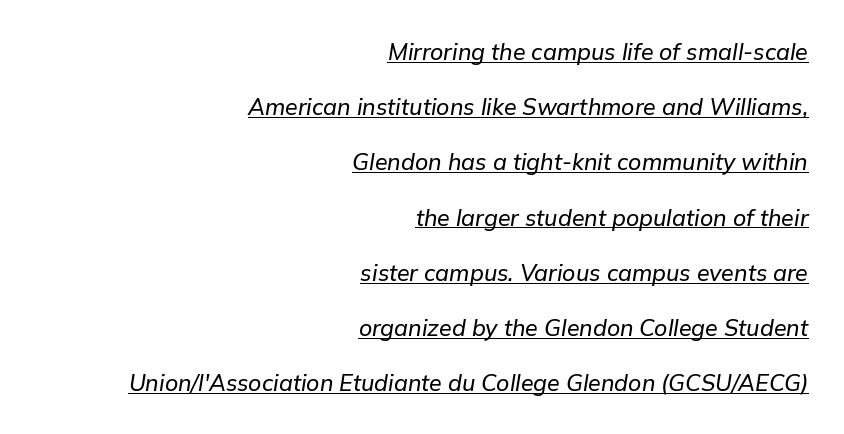
The image shows 23 px text type, italic (leaning right); set right-aligned, loose line spacing (2.4x), normal letter spacing, underlined.
